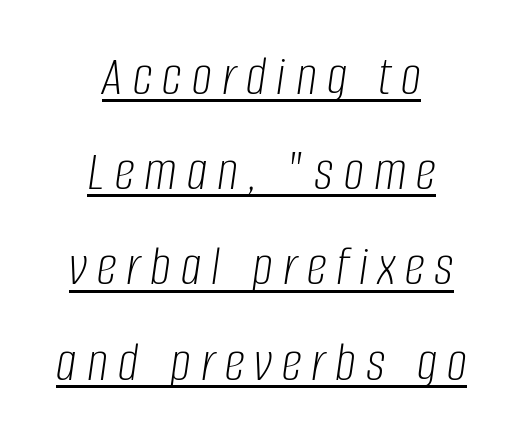
{"italic": "yes", "lean": "right", "slant_degrees": 8, "bold": "no", "weight": "light", "width": "condensed", "stroke_contrast": "low", "x_height": "large", "monospaced": "no", "underline": "yes", "align": "center", "line_spacing": "normal", "line_spacing_ratio": 1.67, "glyph_px": 57}
